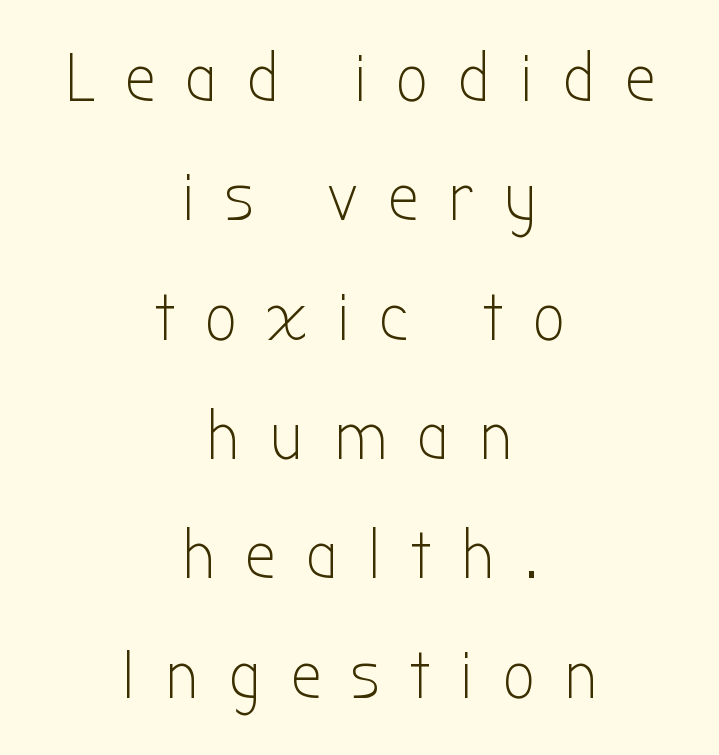
Q: Is the text bold? A: No.
Q: Is the text italic (slanted)? A: No, it is upright.
Q: Is the typeface a serif or a sans-serif typeface? A: Sans-serif.
Q: Is the text underlined? A: No.
Q: How is the paragraph aligned? A: Centered.
Q: Is the spacing between letters normal or unusually wide? A: Unusually wide.
Q: Width (condensed, normal, or wide)? A: Condensed.
Q: Stroke contrast? A: Low.
Q: x-height? A: Medium.
Q: Monospaced? A: No.
